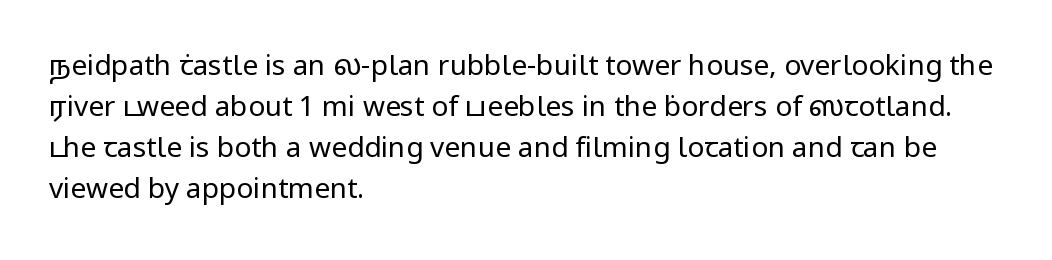
The image shows 28 px regular-weight sans-serif type, upright; set left-aligned, normal line spacing (1.47x), normal letter spacing, not underlined; low stroke contrast and a medium x-height.
